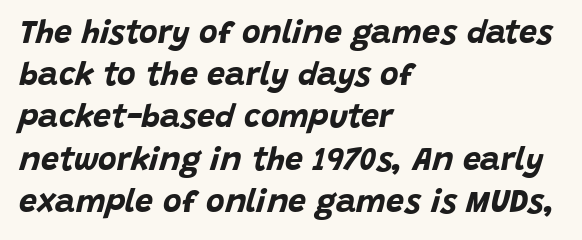
The image shows 32 px bold type, italic (leaning right); set left-aligned, normal line spacing (1.32x), normal letter spacing, not underlined; low stroke contrast and a large x-height.
